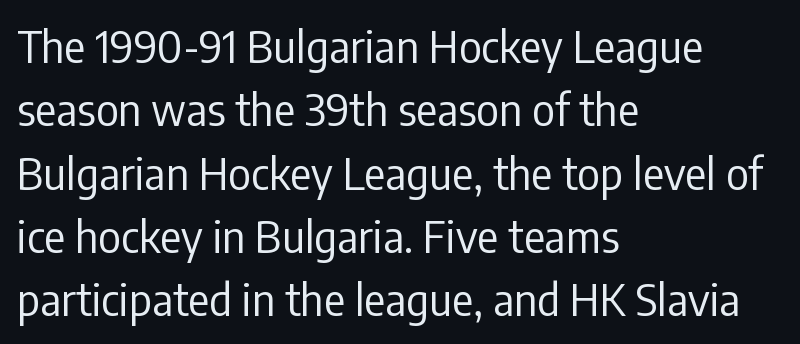
Spacing verdict: proportional, widths tailored to each character. Reading down the block, your eye returns to a fixed left position each line. Check the space under the baseline: it is left empty. The lettering holds an erect, upright posture throughout. The glyphs in this specimen are sans serif.
